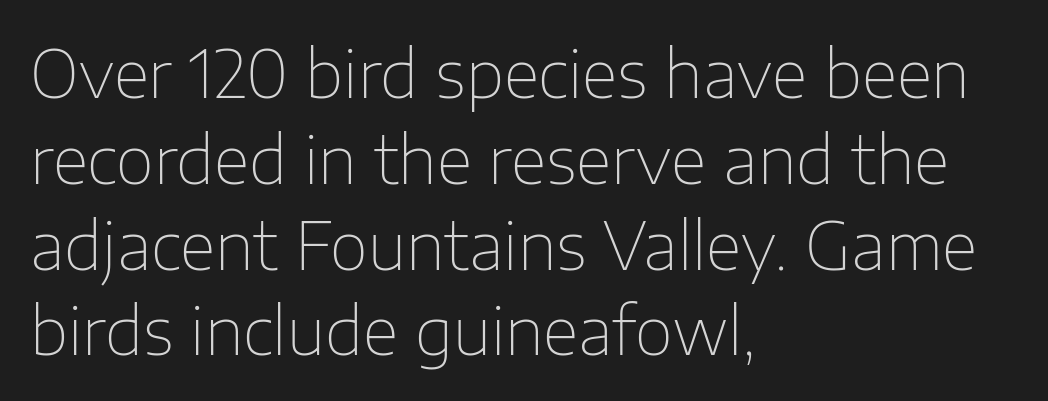
Q: Is the text bold? A: No.
Q: Is the text italic (slanted)? A: No, it is upright.
Q: Is the typeface a serif or a sans-serif typeface? A: Sans-serif.
Q: Is the text underlined? A: No.
Q: How is the paragraph aligned? A: Left-aligned.
Q: Is the spacing between letters normal or unusually wide? A: Normal.
Q: Is the spacing between lines tight, normal or loose? A: Normal.
Q: Width (condensed, normal, or wide)? A: Normal.
Q: Stroke contrast? A: Low.
Q: x-height? A: Medium.
Q: Monospaced? A: No.
